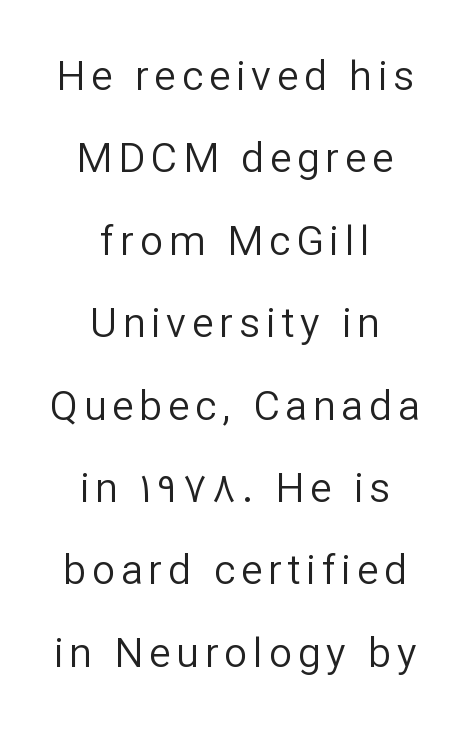
The image shows 41 px regular-weight sans-serif type, upright; set centered, loose line spacing (2.01x), not underlined; low stroke contrast and a medium x-height.
